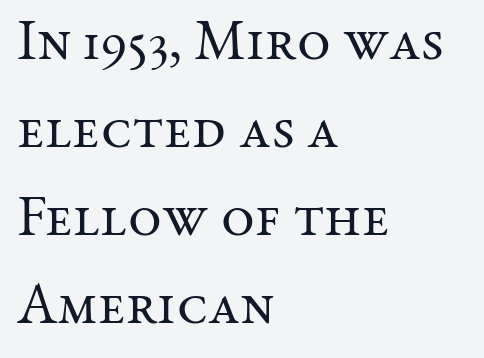
I'd call this a serif setting — the letters wear small feet. Vertical spacing — default. The words here are not underlined. The tracking reads as untouched default to a designer's eye. If you drew a ruler down the left edge, every line would touch it.
